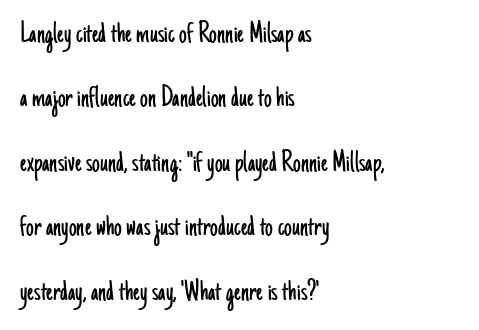
Q: Is the text bold? A: No.
Q: Is the text italic (slanted)? A: No, it is upright.
Q: Is the typeface a serif or a sans-serif typeface? A: Sans-serif.
Q: Is the text underlined? A: No.
Q: How is the paragraph aligned? A: Left-aligned.
Q: Is the spacing between letters normal or unusually wide? A: Normal.
Q: Is the spacing between lines tight, normal or loose? A: Loose.
Q: Width (condensed, normal, or wide)? A: Condensed.
Q: Stroke contrast? A: Low.
Q: x-height? A: Small.
Q: Monospaced? A: No.
